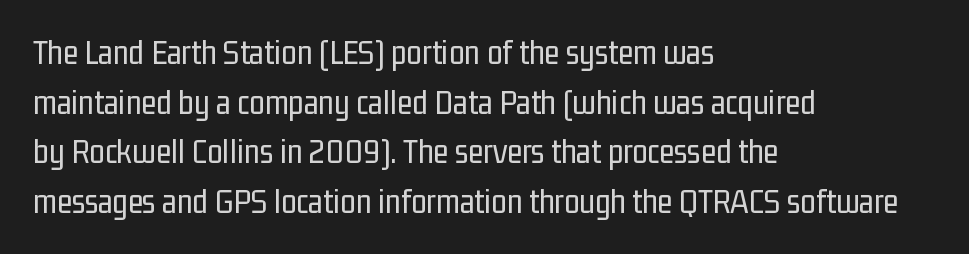
{"serif": "no", "italic": "no", "bold": "no", "weight": "regular", "width": "condensed", "stroke_contrast": "low", "x_height": "medium", "monospaced": "no", "underline": "no", "align": "left", "line_spacing": "normal", "line_spacing_ratio": 1.42, "letter_spacing": "normal", "letter_spacing_em": 0.0, "glyph_px": 35}
